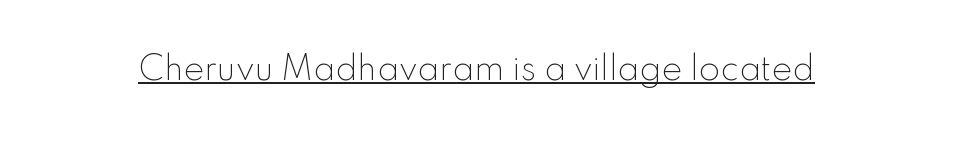
The image shows 31 px light sans-serif type, upright; set normal letter spacing, underlined; low stroke contrast and a small x-height.
